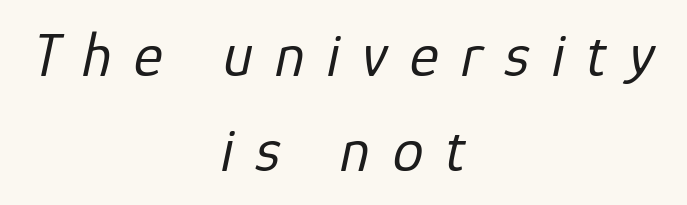
The image shows 62 px regular-weight type, italic (leaning right); set centered, normal line spacing (1.53x), unusually wide letter spacing (+0.36 em), not underlined; low stroke contrast and a medium x-height.
